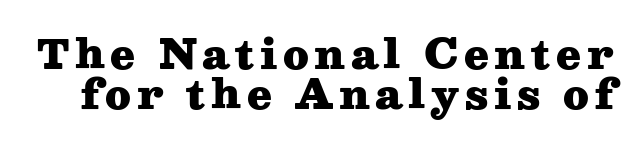
Italic: no, the glyphs are upright roman. Character widths vary here, with narrow letters taking less room than wide ones. Unlike a clean sans, this face finishes its strokes with serifs. Leading is clearly below the norm, producing a dense column.
